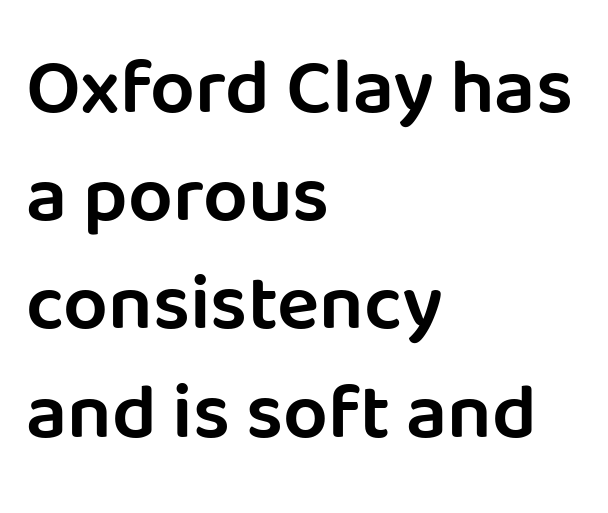
Casual observation: everything's shoved over to the left. Ascenders rise straight up at ninety degrees. Check under the words: just untouched page. The type family on display is of the sans-serif kind.
